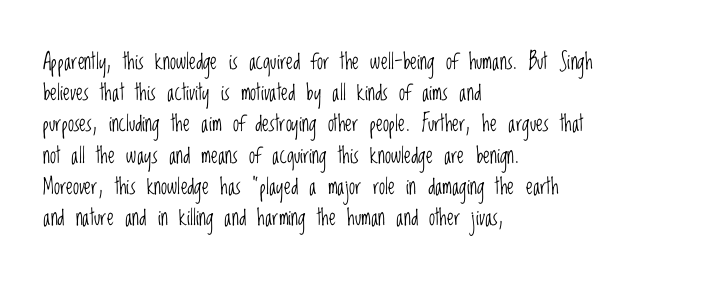
Every row of glyphs begins at an identical x-position on the left. The typesetting does not lean heavy: it is not bold. One glance says typical: line gaps are just what's usual. Underlining? Definitely not there.
